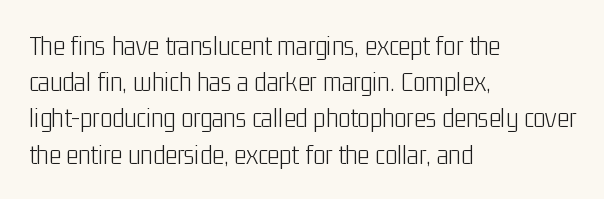
Q: Is the text bold? A: No.
Q: Is the text italic (slanted)? A: No, it is upright.
Q: Is the typeface a serif or a sans-serif typeface? A: Sans-serif.
Q: Is the text underlined? A: No.
Q: How is the paragraph aligned? A: Left-aligned.
Q: Is the spacing between letters normal or unusually wide? A: Normal.
Q: Is the spacing between lines tight, normal or loose? A: Normal.
Q: Width (condensed, normal, or wide)? A: Condensed.
Q: Stroke contrast? A: Low.
Q: x-height? A: Medium.
Q: Monospaced? A: No.
